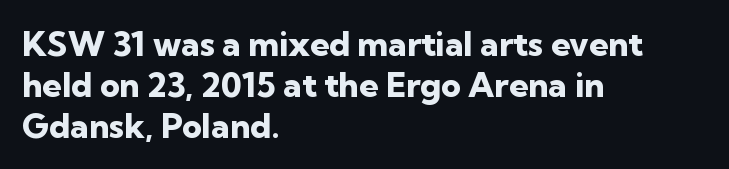
Q: Is the text bold? A: Yes.
Q: Is the text italic (slanted)? A: No, it is upright.
Q: Is the typeface a serif or a sans-serif typeface? A: Sans-serif.
Q: Is the text underlined? A: No.
Q: How is the paragraph aligned? A: Left-aligned.
Q: Is the spacing between letters normal or unusually wide? A: Normal.
Q: Width (condensed, normal, or wide)? A: Normal.
Q: Stroke contrast? A: Low.
Q: x-height? A: Medium.
Q: Monospaced? A: No.
